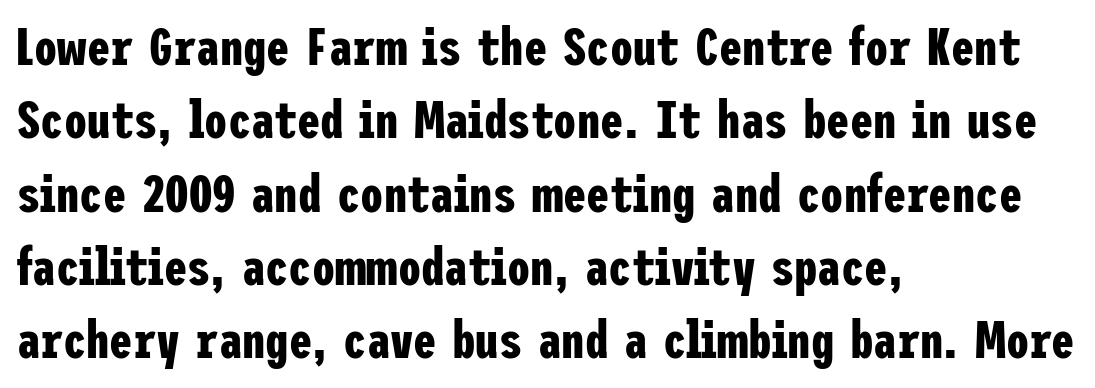
You'd pick this weight for a headline — it's a proper bold. Nothing unusual about the tracking: characters are spaced as the font intends. Typeset ragged right — the left edge is the straight one. A typesetter would label this face a sans. When letters stand straight like this, we call the style roman or upright. Quick note: interline space is typical.
